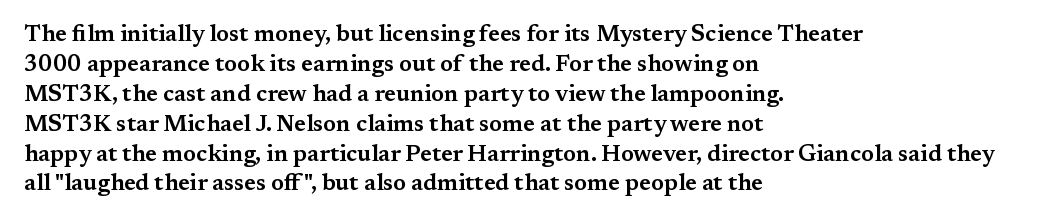
Q: Is the text italic (slanted)? A: No, it is upright.
Q: Is the text underlined? A: No.
Q: How is the paragraph aligned? A: Left-aligned.
Q: Is the spacing between letters normal or unusually wide? A: Normal.
Q: Is the spacing between lines tight, normal or loose? A: Normal.
